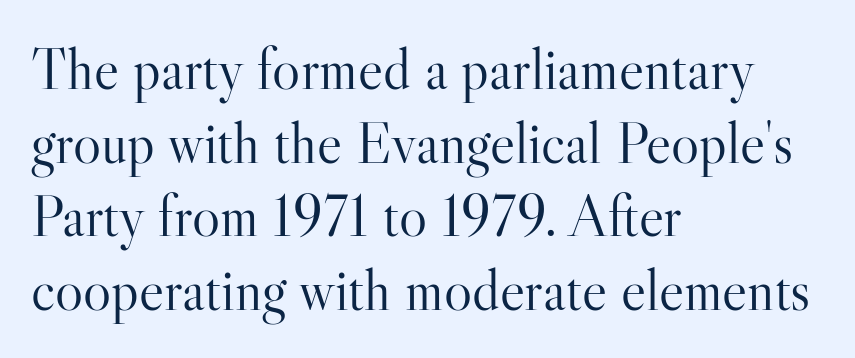
The image shows 59 px light serif type, upright; set left-aligned, normal line spacing (1.25x), normal letter spacing, not underlined; high stroke contrast and a small x-height.
